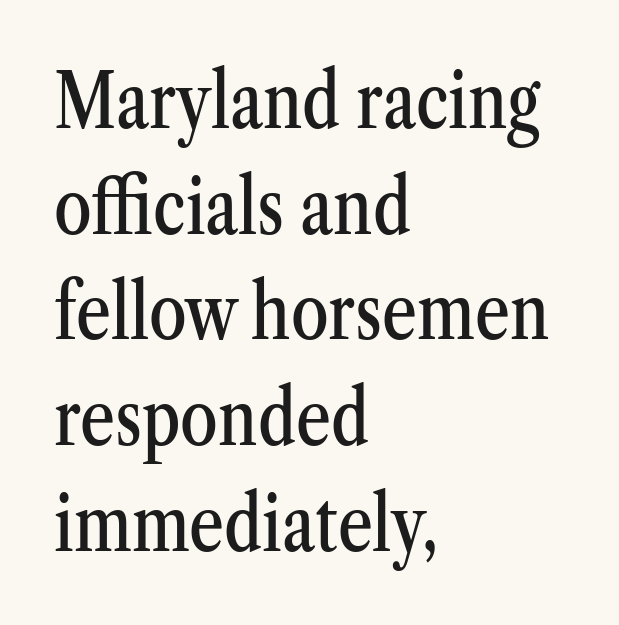
The zone under the glyphs is completely vacant. Every character sits straight up, as roman type does. Do the characters align in a grid? No, the font is proportional. These lines keep a tight, regular rhythm from letter to letter. This sample is left-justified, so line endings fall wherever the words run out.
